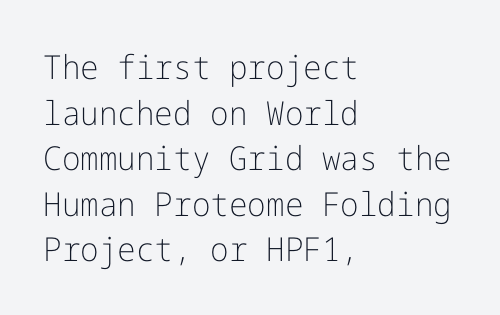
Q: Is the text bold? A: No.
Q: Is the text italic (slanted)? A: No, it is upright.
Q: Is the typeface a serif or a sans-serif typeface? A: Sans-serif.
Q: Is the text underlined? A: No.
Q: How is the paragraph aligned? A: Left-aligned.
Q: Is the spacing between letters normal or unusually wide? A: Normal.
Q: Is the spacing between lines tight, normal or loose? A: Normal.
Q: Width (condensed, normal, or wide)? A: Normal.
Q: Stroke contrast? A: Low.
Q: x-height? A: Medium.
